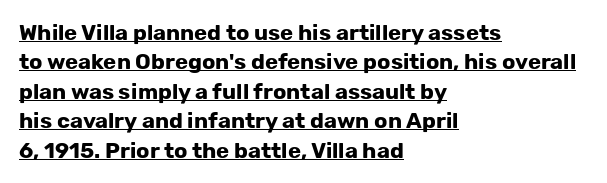
The image shows 22 px bold type, upright; set left-aligned, normal line spacing (1.34x), normal letter spacing, underlined.
